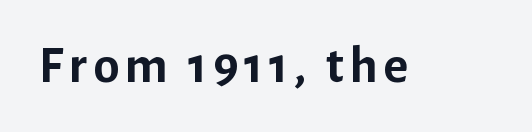
The image shows 53 px semibold sans-serif type, upright; set not underlined; low stroke contrast and a medium x-height.
